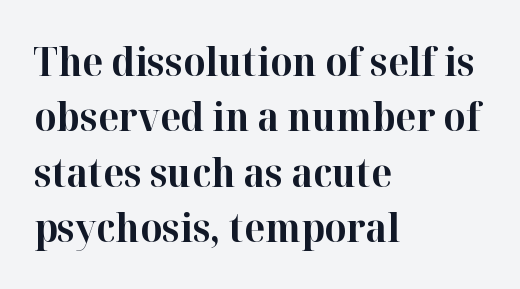
{"serif": "yes", "italic": "no", "bold": "yes", "weight": "bold", "width": "normal", "stroke_contrast": "high", "x_height": "medium", "monospaced": "no", "underline": "no", "align": "left", "line_spacing": "normal", "line_spacing_ratio": 1.42, "letter_spacing": "normal", "letter_spacing_em": 0.0, "glyph_px": 39}
